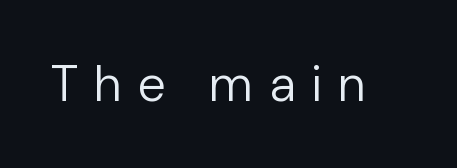
Italic: no, the glyphs are upright roman. The passage shown is not bold in any degree. You could not count columns in this text — the font is proportionally spaced. The space beneath each line is pristine and unruled. Words appear elongated and porous because spacing is wide. Typographically, this falls in the sans-serif category.
